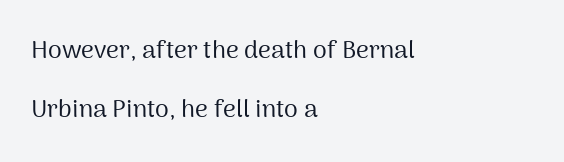
{"italic": "no", "bold": "no", "underline": "no", "align": "left", "line_spacing": "loose", "line_spacing_ratio": 2.36, "letter_spacing": "normal", "letter_spacing_em": 0.0, "glyph_px": 25}
